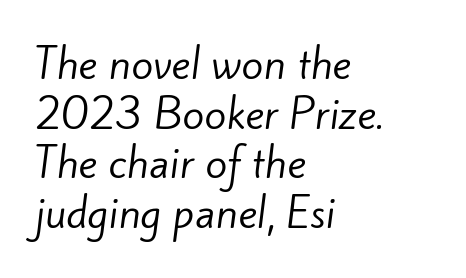
{"serif": "no", "bold": "no", "weight": "regular", "width": "normal", "stroke_contrast": "low", "x_height": "small", "monospaced": "no", "underline": "no", "align": "left", "line_spacing_ratio": 1.24, "letter_spacing": "normal", "letter_spacing_em": 0.0, "glyph_px": 40}
